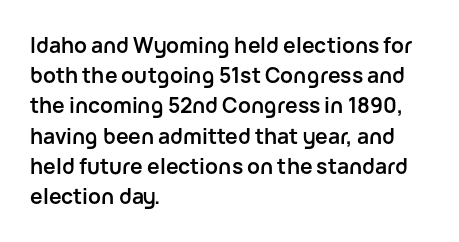
The image shows 21 px bold type, upright; set left-aligned, normal line spacing (1.44x), normal letter spacing, not underlined.
